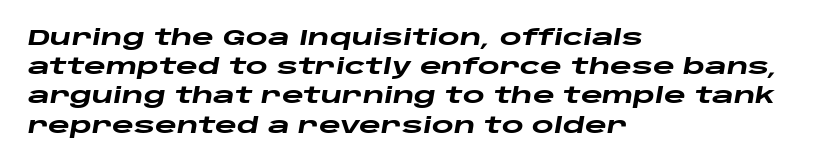
Evenly set lines give the paragraph a standard silhouette. Quick note: italic. The glyphs have the mass of a bold cut. The compositor pushed each line to the left boundary. A typesetter would call this zero additional tracking.
